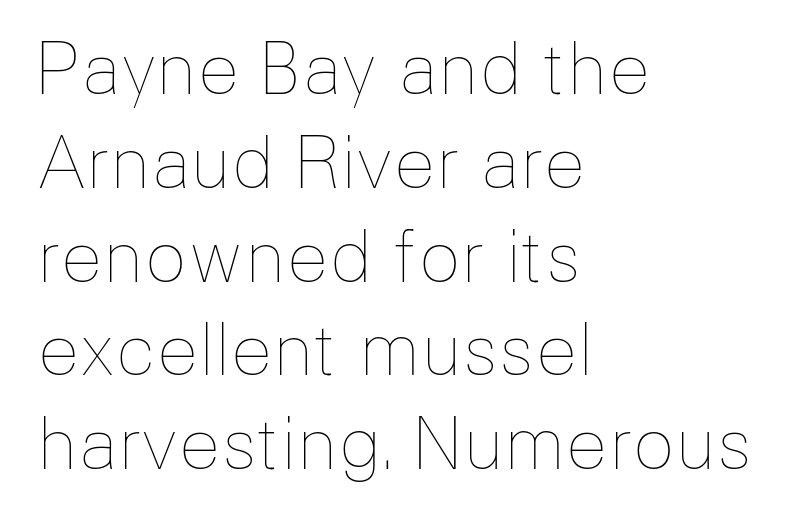
Honestly, the row spacing looks completely unremarkable. If you drew a ruler down the left edge, every line would touch it. Decoration check: the copy has no underline. Nothing heavy about these letters — not bold at all. Characters follow at the spacing the type designer built in. Character widths vary here, with narrow letters taking less room than wide ones.
